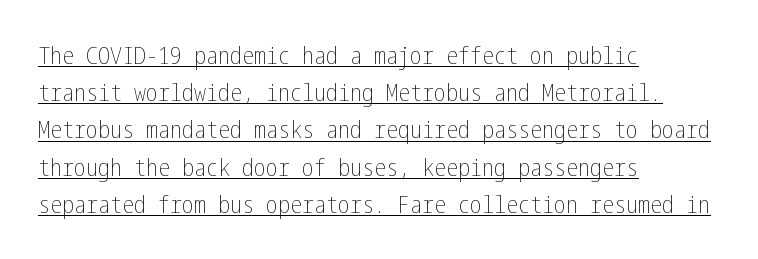
This is not heavy type; no bold has been used. How are the letters spaced? Ordinarily, with no added tracking. When letters stand straight like this, we call the style roman or upright. The lines are quadded left.
